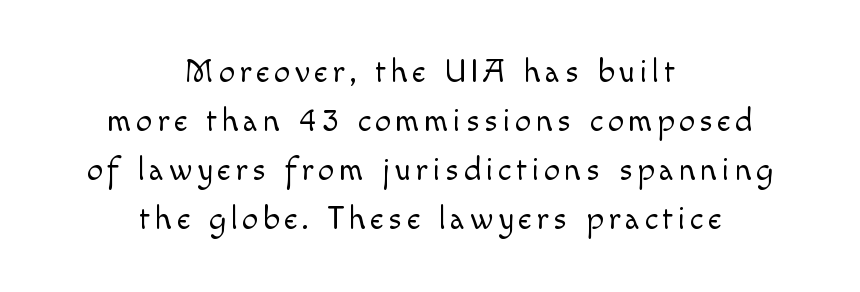
{"serif": "no", "italic": "no", "bold": "no", "weight": "light", "width": "normal", "x_height": "small", "monospaced": "no", "underline": "no", "align": "center", "line_spacing": "normal", "line_spacing_ratio": 1.53, "glyph_px": 32}
